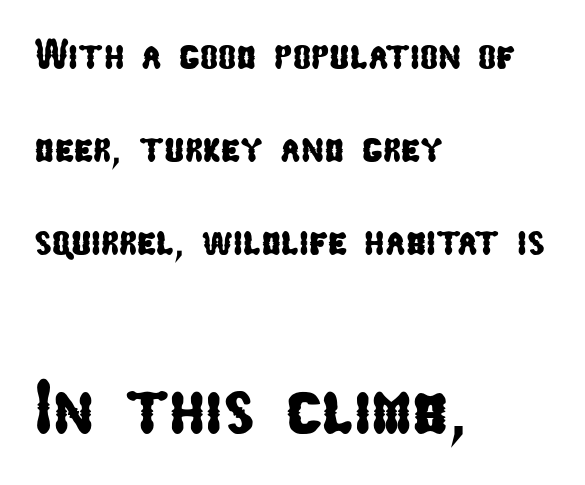
{"serif": "no", "width": "condensed", "stroke_contrast": "low", "x_height": "medium", "monospaced": "no", "underline": "no", "align": "left", "line_spacing": "loose", "line_spacing_ratio": 2.16, "letter_spacing": "normal", "letter_spacing_em": 0.0, "larger_block": "second", "size_ratio": 1.77, "glyph_px": 76}
